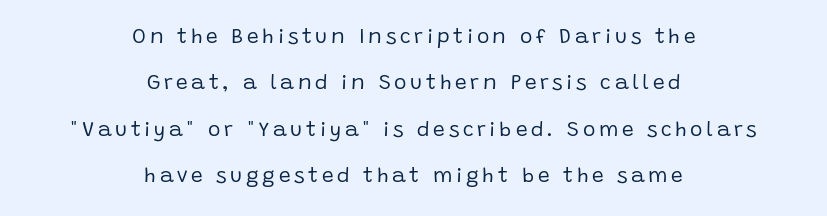
The image shows 21 px text type, upright; set centered, loose line spacing (2.21x), not underlined.
